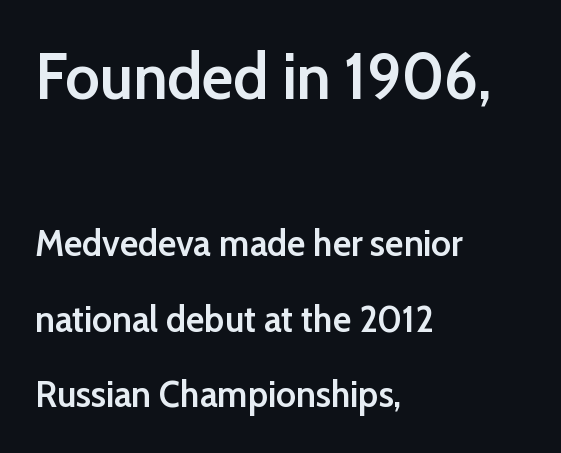
Rule under the text: the space is simply empty. Between one letter and the next there's only the usual sliver of space. Left-aligned paragraph, ragged on the right. The passage shown begins with its larger block and ends with its smaller one.
